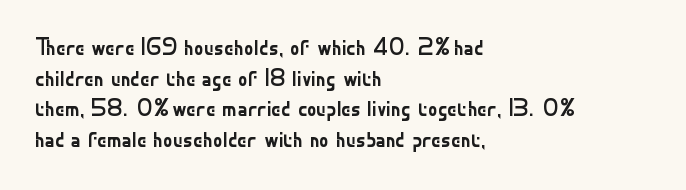
{"italic": "no", "bold": "no", "underline": "no", "align": "left", "line_spacing": "normal", "line_spacing_ratio": 1.28, "letter_spacing": "normal", "letter_spacing_em": 0.0, "glyph_px": 24}
